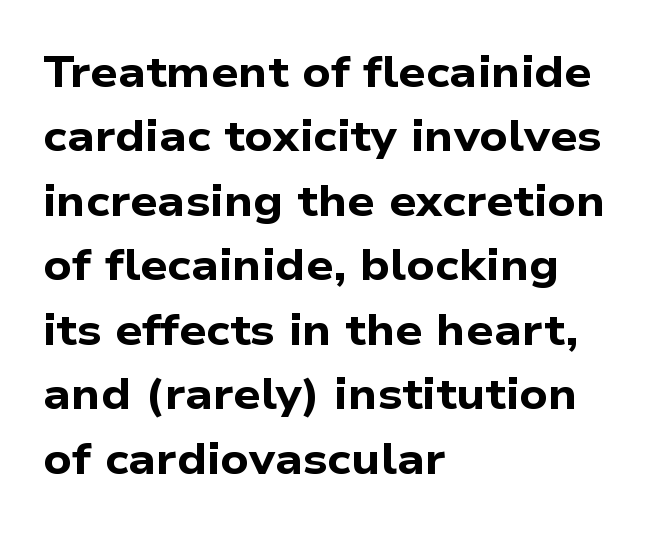
The image shows 43 px bold, wide sans-serif type; set left-aligned, normal line spacing (1.5x), normal letter spacing, not underlined; low stroke contrast and a medium x-height.
